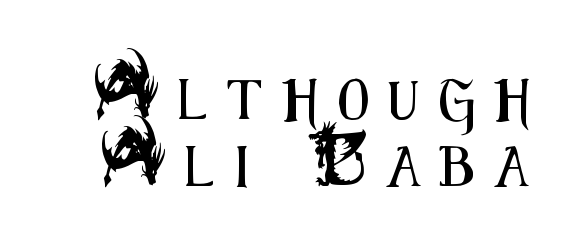
Q: Is the text italic (slanted)? A: No, it is upright.
Q: Is the typeface a serif or a sans-serif typeface? A: Sans-serif.
Q: Is the text underlined? A: No.
Q: Is the spacing between letters normal or unusually wide? A: Unusually wide.
Q: Is the spacing between lines tight, normal or loose? A: Normal.
Q: Width (condensed, normal, or wide)? A: Condensed.
Q: Stroke contrast? A: Medium.
Q: x-height? A: Small.
Q: Monospaced? A: No.
